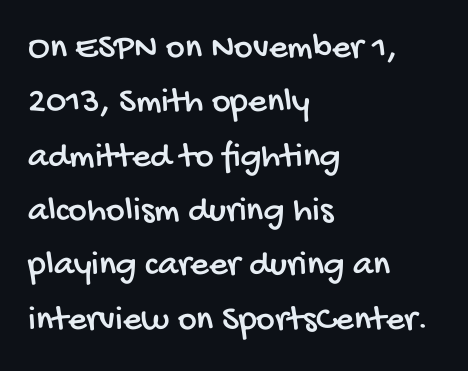
{"serif": "no", "width": "condensed", "stroke_contrast": "low", "x_height": "large", "monospaced": "no", "underline": "no", "align": "left", "line_spacing": "normal", "line_spacing_ratio": 1.51, "letter_spacing": "normal", "letter_spacing_em": 0.0, "glyph_px": 36}
